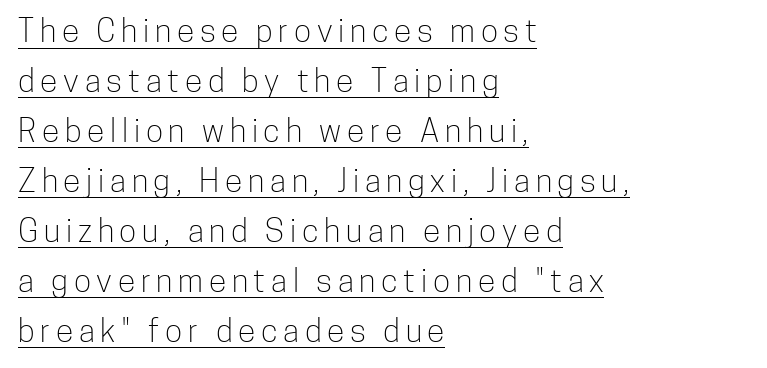
The image shows 32 px light, condensed sans-serif type, upright; set left-aligned, normal line spacing (1.56x), underlined; low stroke contrast and a medium x-height.
